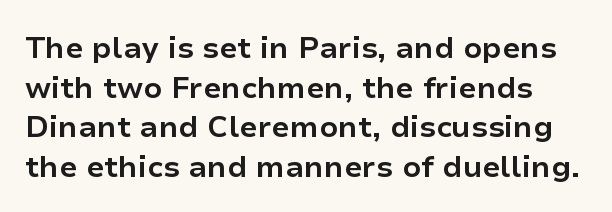
Q: Is the text bold? A: Yes.
Q: Is the text italic (slanted)? A: No, it is upright.
Q: Is the typeface a serif or a sans-serif typeface? A: Sans-serif.
Q: Is the text underlined? A: No.
Q: Is the spacing between letters normal or unusually wide? A: Normal.
Q: Is the spacing between lines tight, normal or loose? A: Normal.
Q: Width (condensed, normal, or wide)? A: Normal.
Q: Stroke contrast? A: Low.
Q: x-height? A: Medium.
Q: Monospaced? A: No.
